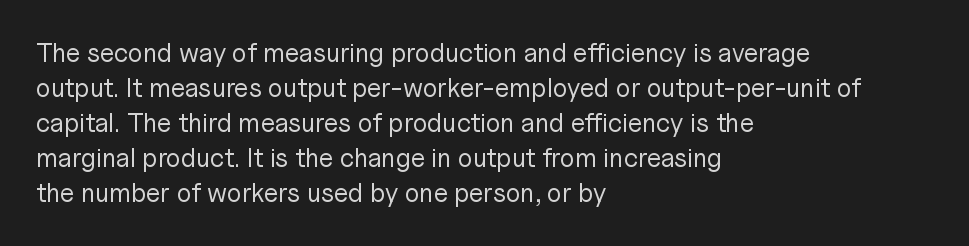
{"italic": "no", "bold": "no", "underline": "no", "align": "left", "line_spacing": "normal", "line_spacing_ratio": 1.35, "letter_spacing": "normal", "letter_spacing_em": 0.0, "glyph_px": 26}
